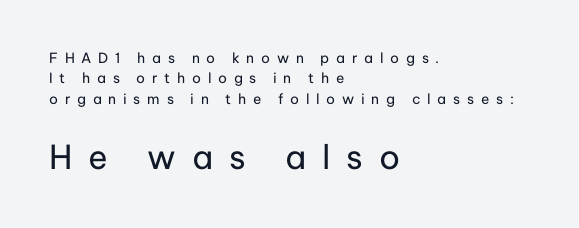
Observe the absence of serifs on each vertical stroke in this sample. You could not count columns in this text — the font is proportionally spaced. Weight: regular or lighter. One glance says typical: line gaps are just what's usual.
